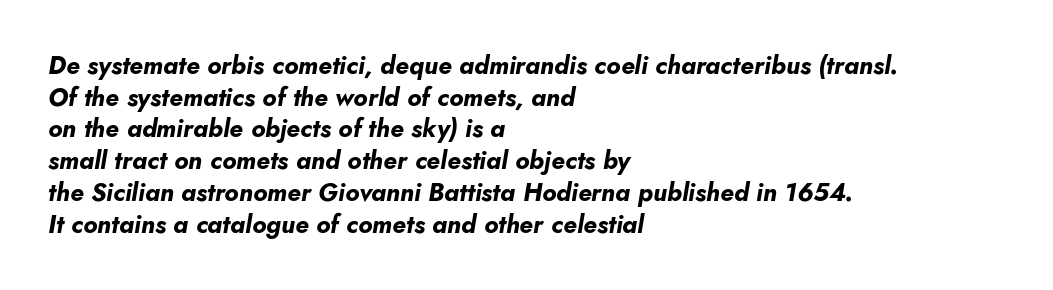
{"italic": "yes", "lean": "right", "slant_degrees": 10, "bold": "yes", "underline": "no", "align": "left", "line_spacing": "normal", "line_spacing_ratio": 1.27, "letter_spacing": "normal", "letter_spacing_em": 0.0, "glyph_px": 25}
